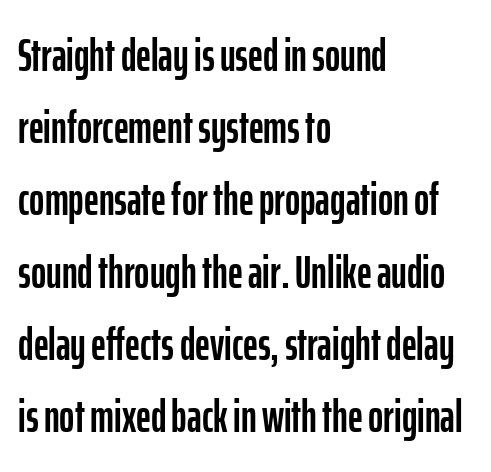
Q: Is the text italic (slanted)? A: No, it is upright.
Q: Is the typeface a serif or a sans-serif typeface? A: Sans-serif.
Q: Is the text underlined? A: No.
Q: How is the paragraph aligned? A: Left-aligned.
Q: Is the spacing between letters normal or unusually wide? A: Normal.
Q: Is the spacing between lines tight, normal or loose? A: Normal.
Q: Width (condensed, normal, or wide)? A: Condensed.
Q: Stroke contrast? A: Low.
Q: x-height? A: Medium.
Q: Monospaced? A: No.
